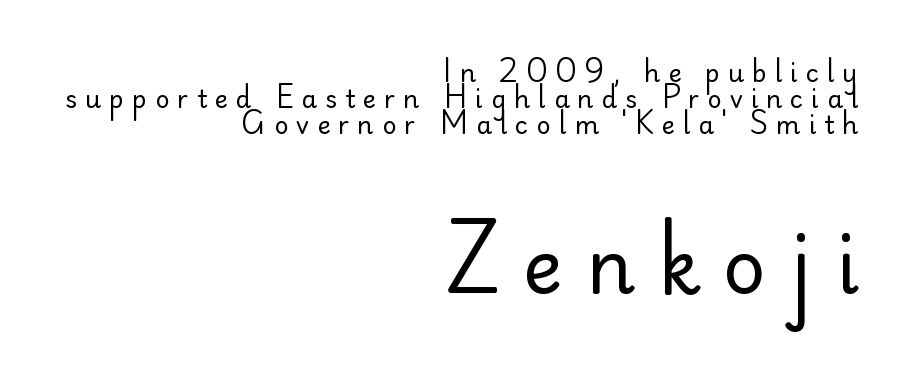
{"serif": "no", "italic": "no", "bold": "no", "weight": "regular", "width": "normal", "stroke_contrast": "low", "x_height": "small", "monospaced": "no", "underline": "no", "align": "right", "line_spacing": "tight", "line_spacing_ratio": 1.05, "letter_spacing": "wide", "letter_spacing_em": 0.32, "larger_block": "second", "size_ratio": 3.0, "glyph_px": 75}
